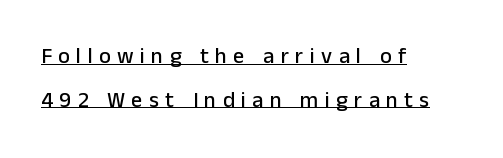
{"italic": "no", "underline": "yes", "align": "left", "line_spacing": "loose", "line_spacing_ratio": 1.98, "letter_spacing": "wide", "letter_spacing_em": 0.29, "glyph_px": 22}
